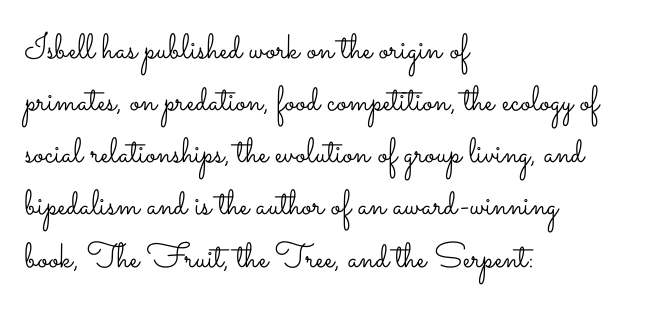
Q: Is the text bold? A: No.
Q: Is the text italic (slanted)? A: Yes.
Q: Is the text underlined? A: No.
Q: How is the paragraph aligned? A: Left-aligned.
Q: Is the spacing between letters normal or unusually wide? A: Normal.
Q: Is the spacing between lines tight, normal or loose? A: Normal.
Q: Width (condensed, normal, or wide)? A: Wide.
Q: Stroke contrast? A: Low.
Q: x-height? A: Small.
Q: Monospaced? A: No.
